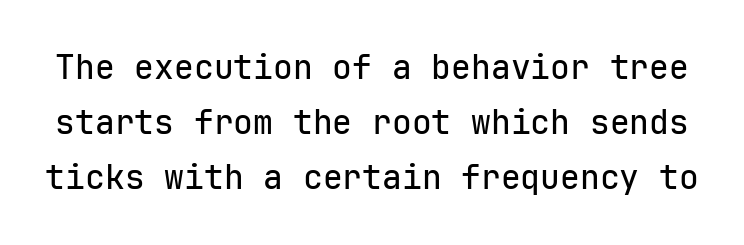
Is this a fixed-width face? Yes — each glyph sits in an identical cell. Caption: standard tracking, unaltered. Letters rest on an invisible, unmarked baseline. The block of text has a typical density, with ordinary space between rows.
